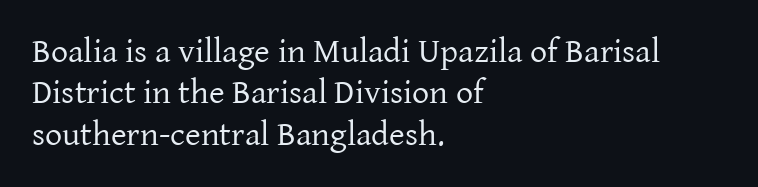
{"serif": "yes", "italic": "no", "bold": "no", "weight": "regular", "width": "normal", "stroke_contrast": "low", "x_height": "medium", "monospaced": "no", "underline": "no", "align": "left", "line_spacing_ratio": 1.22, "letter_spacing": "normal", "letter_spacing_em": 0.0, "glyph_px": 34}
